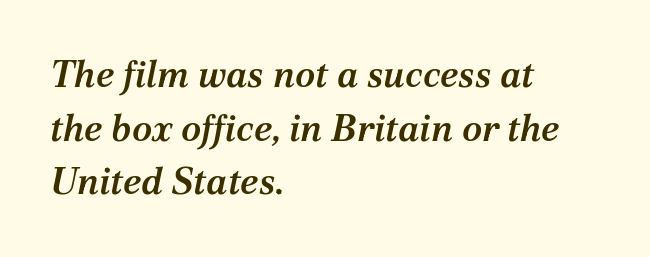
Each letter keeps its own natural width here, so spacing adapts to shape. These lines sit exactly where default settings would place them. There is no visible air inserted between adjacent glyphs. These lines are composed in type with serifs. The passage shown is semibold, sitting just below true bold. These lines were composed using italics.
